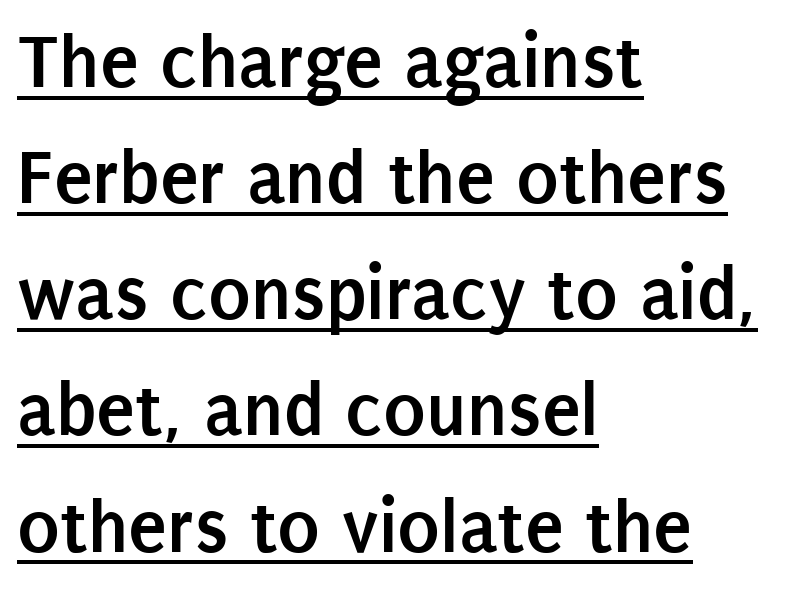
{"serif": "no", "italic": "no", "bold": "yes", "weight": "semibold", "width": "condensed", "stroke_contrast": "low", "x_height": "large", "monospaced": "no", "underline": "yes", "align": "left", "line_spacing": "normal", "line_spacing_ratio": 1.47, "letter_spacing": "normal", "letter_spacing_em": 0.0, "glyph_px": 79}
